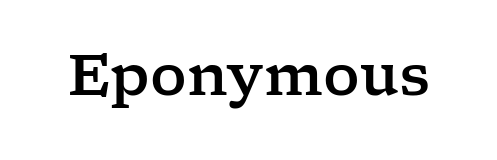
I'd call this a serif setting — the letters wear small feet. If you drew a line through each stem, it would be perfectly vertical. This rendering features lettering with no underline. Characters follow at the spacing the type designer built in. Character widths vary here, with narrow letters taking less room than wide ones.
